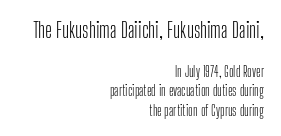
Q: Is the text bold? A: No.
Q: Is the text italic (slanted)? A: No, it is upright.
Q: Is the text underlined? A: No.
Q: How is the paragraph aligned? A: Right-aligned.
Q: Is the spacing between letters normal or unusually wide? A: Normal.
Q: Is the spacing between lines tight, normal or loose? A: Normal.
Q: Which block of text is set in a larger size, the first (top) or the second (bottom)? A: The first (top) one.
